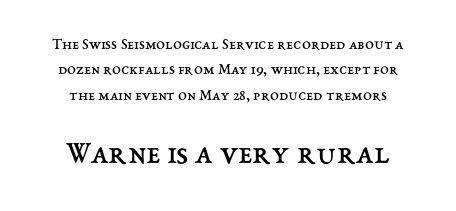
The image shows 33 px regular-weight type, upright; set centered, normal line spacing (1.58x), normal letter spacing, not underlined; the second (bottom) block is 2.06x larger; medium stroke contrast and a medium x-height.
